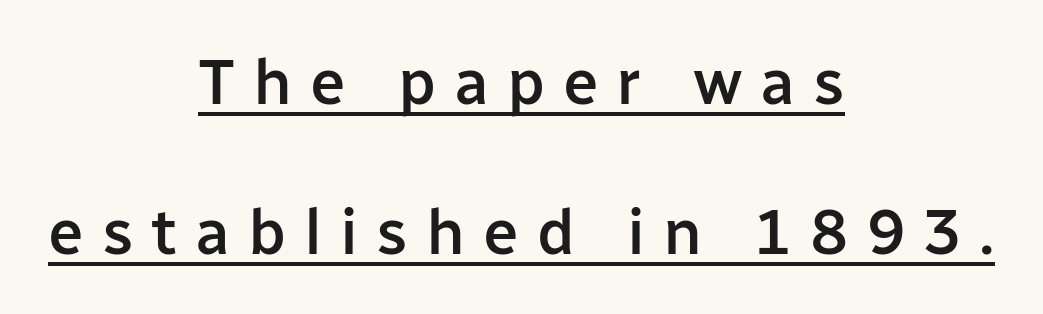
The image shows 64 px semibold sans-serif type, upright; set centered, loose line spacing (2.34x), unusually wide letter spacing (+0.28 em), underlined; low stroke contrast and a medium x-height.
